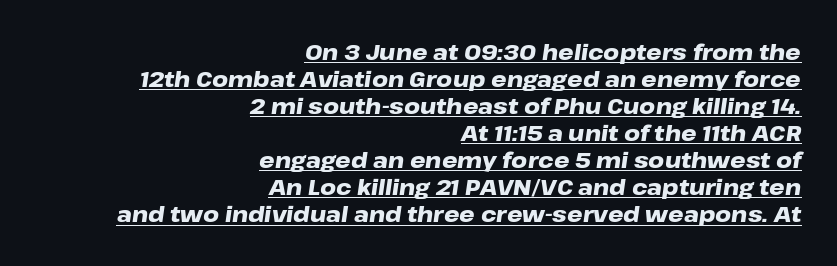
Line ends are locked; line starts wander. Decoration check: the copy is underlined. Honestly, the letter spacing is just normal — you wouldn't notice it. Its strokes are broad and dark, the hallmark of bold type. The font's italic variant was chosen for this text.
